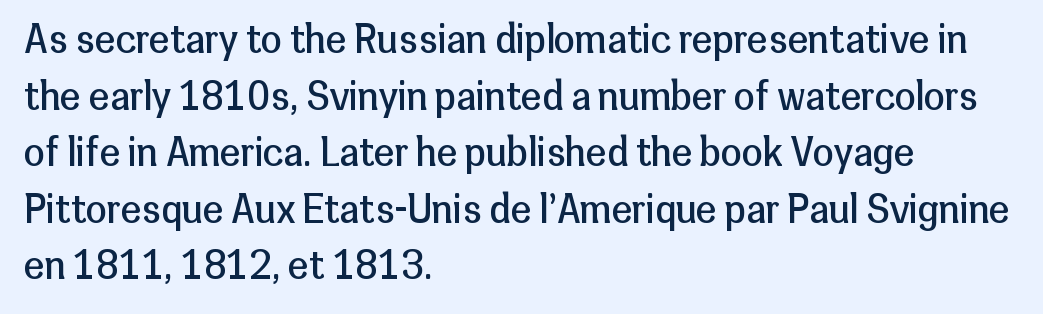
The image shows 38 px regular-weight sans-serif type, upright; set left-aligned, normal line spacing (1.49x), normal letter spacing, not underlined; low stroke contrast and a medium x-height.
